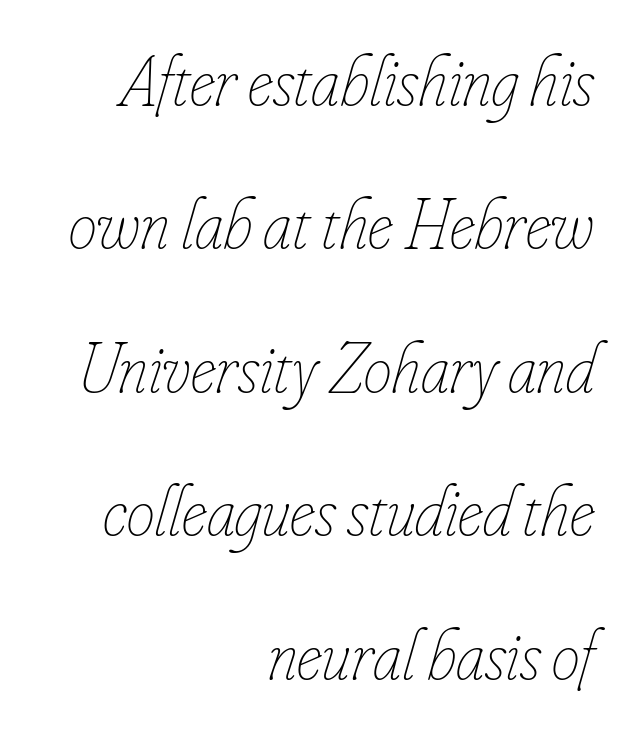
The image shows 71 px thin, condensed type, italic (leaning right); set right-aligned, loose line spacing (2.02x), normal letter spacing, not underlined; low stroke contrast and a small x-height.
